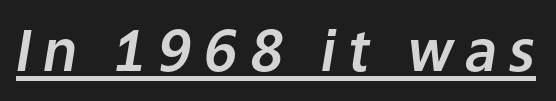
Caption: expanded tracking, letters set apart. Italic: yes, the glyphs are oblique. These characters rest on top of a visible drawn line. Each letter keeps its own natural width here, so spacing adapts to shape.
